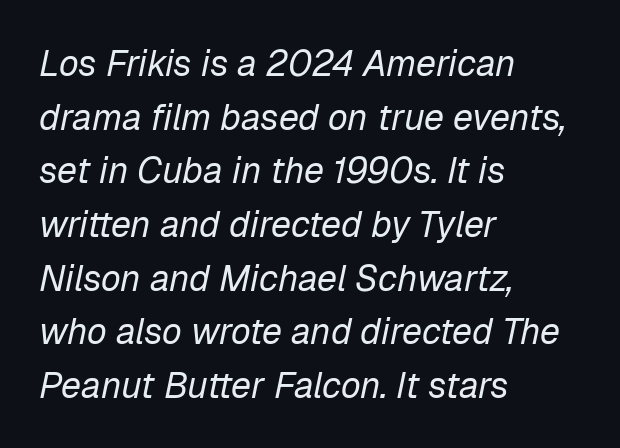
Q: Is the text bold? A: No.
Q: Is the text italic (slanted)? A: Yes, it leans right by about 12 degrees.
Q: Is the text underlined? A: No.
Q: How is the paragraph aligned? A: Left-aligned.
Q: Is the spacing between letters normal or unusually wide? A: Normal.
Q: Is the spacing between lines tight, normal or loose? A: Normal.
Q: Width (condensed, normal, or wide)? A: Normal.
Q: Stroke contrast? A: Low.
Q: x-height? A: Medium.
Q: Monospaced? A: No.
